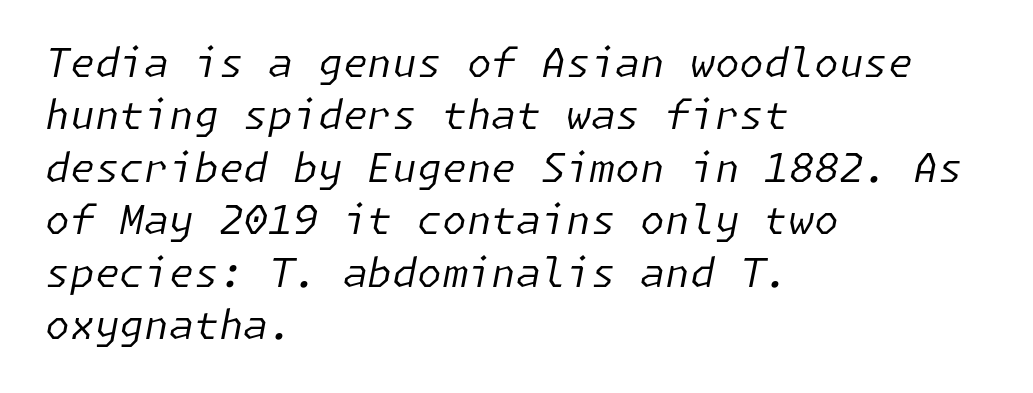
Q: Is the text bold? A: No.
Q: Is the text italic (slanted)? A: Yes, it leans right by about 11 degrees.
Q: Is the text underlined? A: No.
Q: How is the paragraph aligned? A: Left-aligned.
Q: Is the spacing between letters normal or unusually wide? A: Normal.
Q: Is the spacing between lines tight, normal or loose? A: Normal.
Q: Width (condensed, normal, or wide)? A: Normal.
Q: Stroke contrast? A: Low.
Q: x-height? A: Medium.
